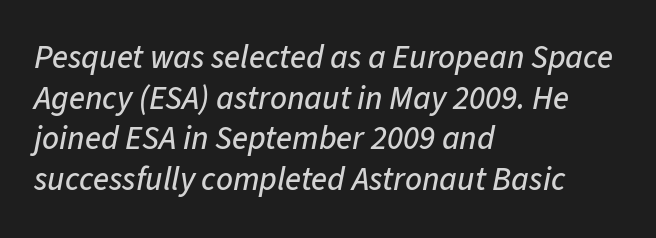
The image shows 33 px text type, italic (leaning right); set left-aligned, line spacing 1.23x, normal letter spacing, not underlined; low stroke contrast and a medium x-height.
